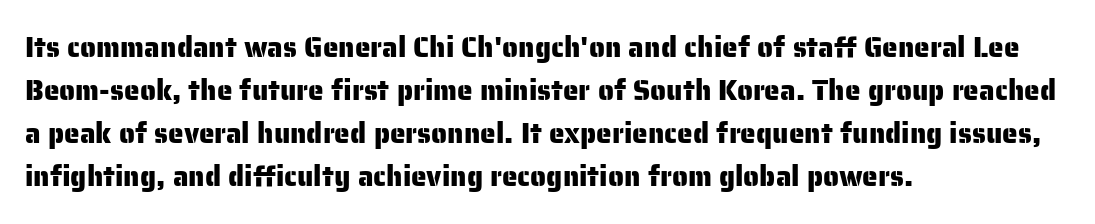
{"serif": "no", "italic": "no", "width": "normal", "stroke_contrast": "low", "x_height": "medium", "monospaced": "no", "underline": "no", "align": "left", "line_spacing": "normal", "line_spacing_ratio": 1.53, "letter_spacing": "normal", "letter_spacing_em": 0.0, "glyph_px": 28}
